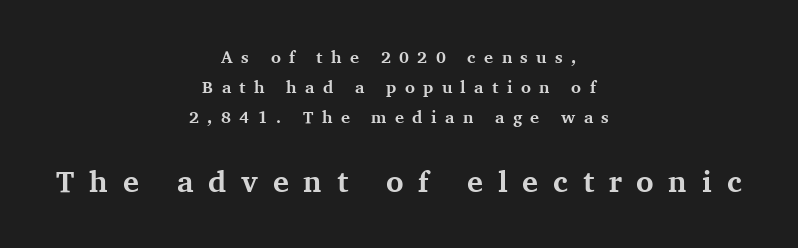
The image shows 30 px bold serif type, upright; set centered, line spacing 1.76x, unusually wide letter spacing (+0.49 em), not underlined; the second (bottom) block is 1.76x larger; medium stroke contrast and a medium x-height.
